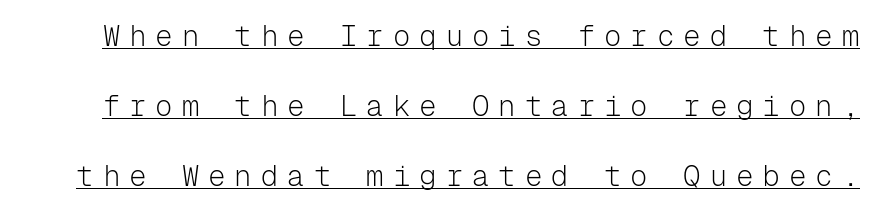
{"serif": "no", "italic": "no", "bold": "no", "weight": "light", "width": "normal", "stroke_contrast": "low", "x_height": "medium", "monospaced": "yes", "underline": "yes", "line_spacing": "loose", "line_spacing_ratio": 2.42, "letter_spacing": "wide", "letter_spacing_em": 0.31, "glyph_px": 29}
